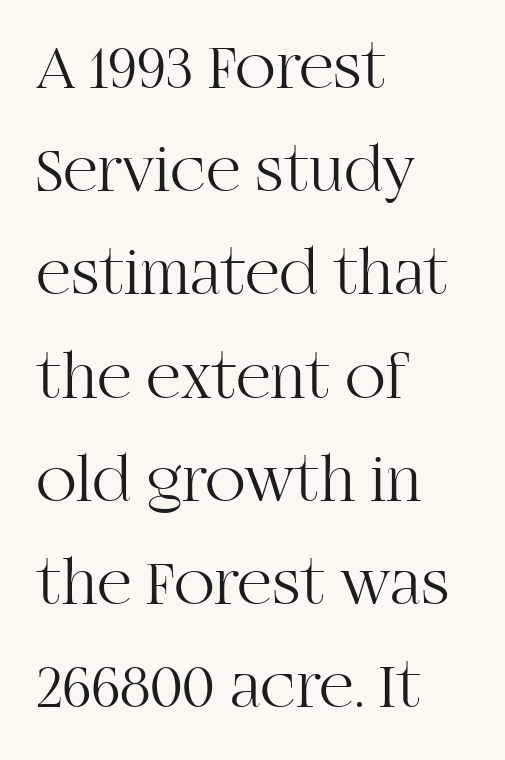
The image shows 67 px light serif type, upright; set left-aligned, normal line spacing (1.54x), normal letter spacing, not underlined; high stroke contrast and a large x-height.
